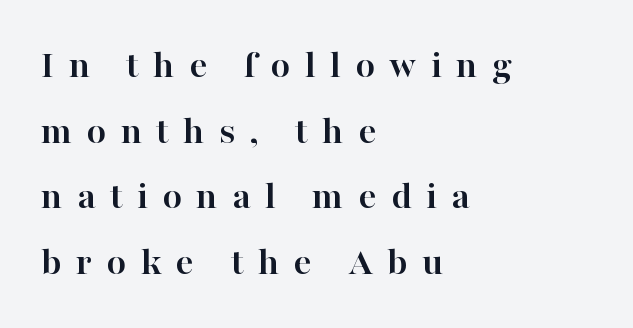
The image shows 40 px semibold serif type, upright; set left-aligned, normal line spacing (1.64x), unusually wide letter spacing (+0.36 em), not underlined; high stroke contrast and a medium x-height.
